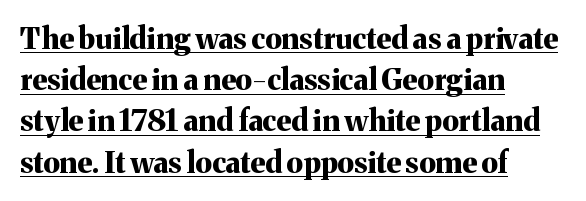
The image shows 29 px bold serif type, upright; set left-aligned, normal line spacing (1.42x), normal letter spacing, underlined; medium stroke contrast and a medium x-height.
